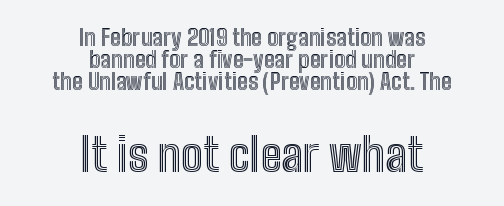
{"italic": "no", "width": "condensed", "x_height": "medium", "monospaced": "no", "underline": "no", "align": "center", "line_spacing": "tight", "line_spacing_ratio": 0.96, "letter_spacing": "normal", "letter_spacing_em": 0.0, "larger_block": "second", "size_ratio": 2.0, "glyph_px": 46}
